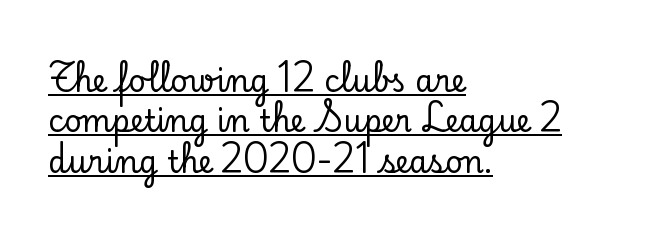
{"serif": "yes", "italic": "no", "width": "normal", "stroke_contrast": "low", "x_height": "small", "monospaced": "no", "underline": "yes", "align": "left", "line_spacing": "normal", "line_spacing_ratio": 1.35, "letter_spacing": "normal", "letter_spacing_em": 0.0, "glyph_px": 30}
